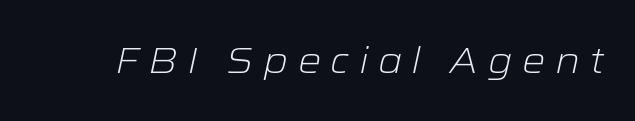
The string is rendered with underlining switched off. These lines are rendered in a variable-pitch font. The glyphs look as if they've been sheared to an angle. Display-style spreading of the glyphs; the letterfit is very open. The font sits on the lighter half of the weight spectrum, regular included.
